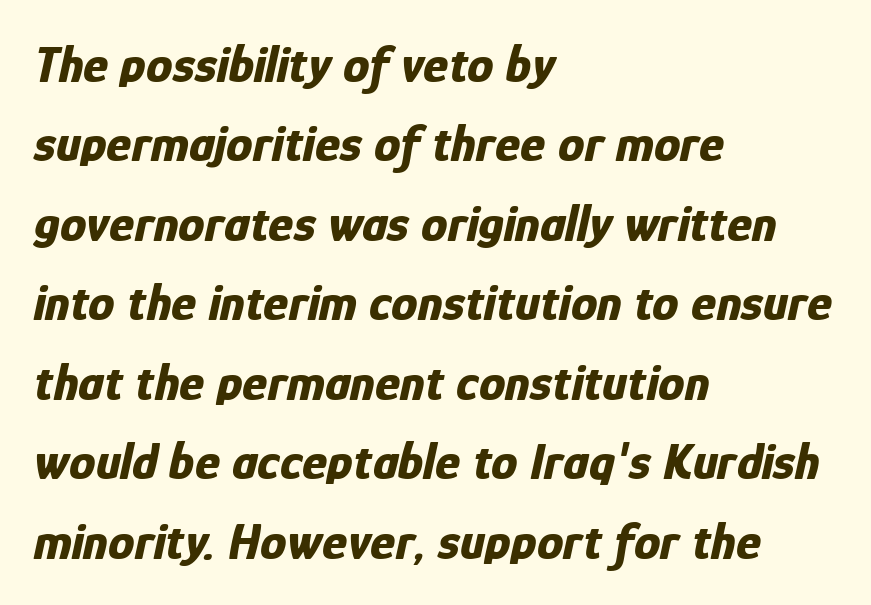
Character widths vary here, with narrow letters taking less room than wide ones. The typesetter chose a ragged-right arrangement here. Stroke thickness is high; the sample reads as a true bold. Style check: oblique. The rendering keeps characters at their native spacing. A clean baseline with only descenders dipping below it.
